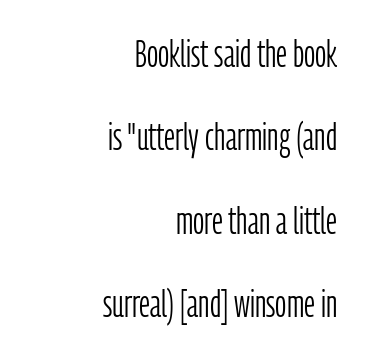
{"serif": "no", "italic": "no", "bold": "no", "weight": "light", "width": "condensed", "stroke_contrast": "low", "x_height": "medium", "monospaced": "no", "underline": "no", "align": "right", "line_spacing": "loose", "line_spacing_ratio": 2.14, "letter_spacing": "normal", "letter_spacing_em": 0.0, "glyph_px": 39}
